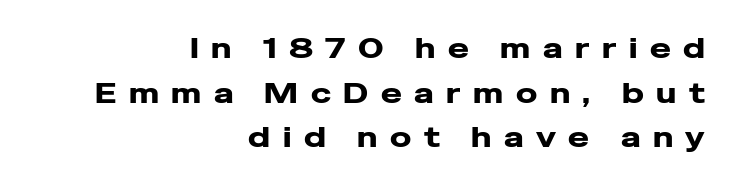
Q: Is the text italic (slanted)? A: No, it is upright.
Q: Is the typeface a serif or a sans-serif typeface? A: Sans-serif.
Q: Is the text underlined? A: No.
Q: How is the paragraph aligned? A: Right-aligned.
Q: Is the spacing between letters normal or unusually wide? A: Unusually wide.
Q: Is the spacing between lines tight, normal or loose? A: Normal.
Q: Width (condensed, normal, or wide)? A: Wide.
Q: Stroke contrast? A: Low.
Q: x-height? A: Medium.
Q: Monospaced? A: No.
